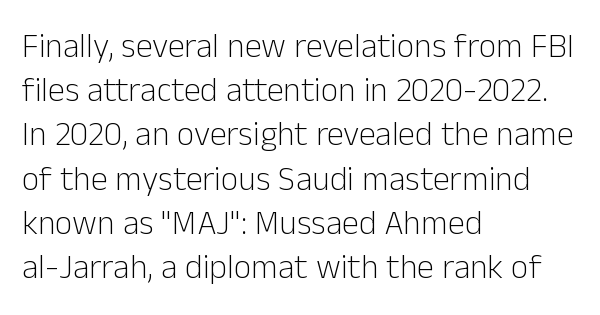
The image shows 34 px light sans-serif type, upright; set left-aligned, normal line spacing (1.3x), normal letter spacing, not underlined; low stroke contrast and a medium x-height.
